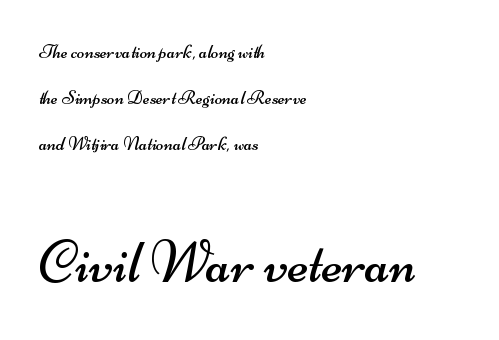
The image shows 61 px regular-weight, wide sans-serif type; set left-aligned, loose line spacing (2.29x), normal letter spacing, not underlined; the second (bottom) block is 3.05x larger; medium stroke contrast and a small x-height.
